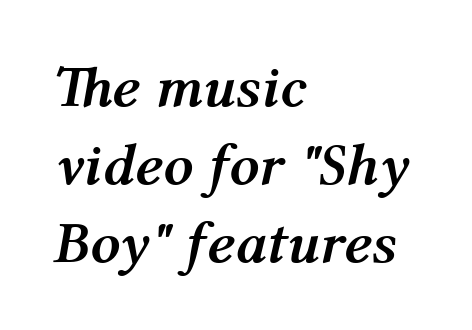
The passage shown is typed in a proportional face where columns would drift. There is no visible air inserted between adjacent glyphs. The typesetter chose a ragged-right arrangement here. Summary of weight: heavy, a full bold. The specimen omits any rule beneath the text block's lines. Summary of vertical rhythm: regular, with standard interline spacing.
